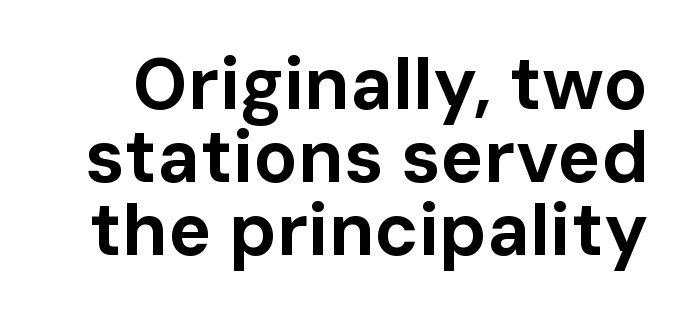
The image shows 73 px bold sans-serif type, upright; set tight line spacing (1.0x), normal letter spacing, not underlined; low stroke contrast and a medium x-height.
